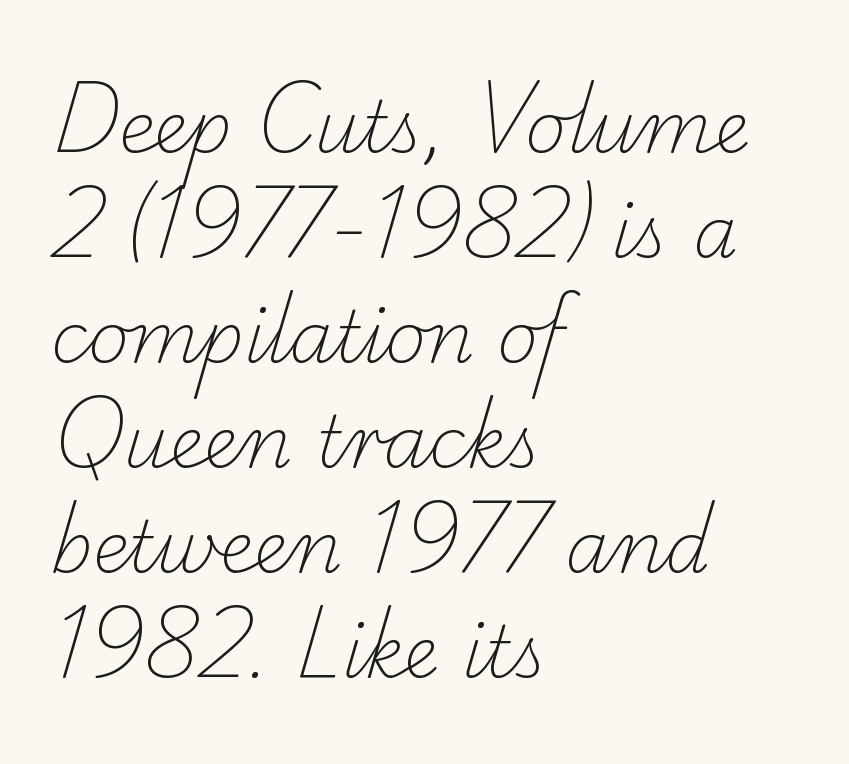
The image shows 71 px light serif type; set left-aligned, normal line spacing (1.48x), normal letter spacing, not underlined; low stroke contrast and a small x-height.
